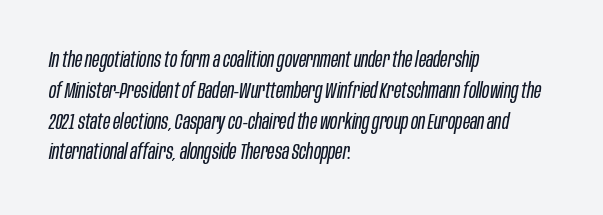
The image shows 22 px text type, italic (leaning right); set left-aligned, normal line spacing (1.4x), normal letter spacing, not underlined.
